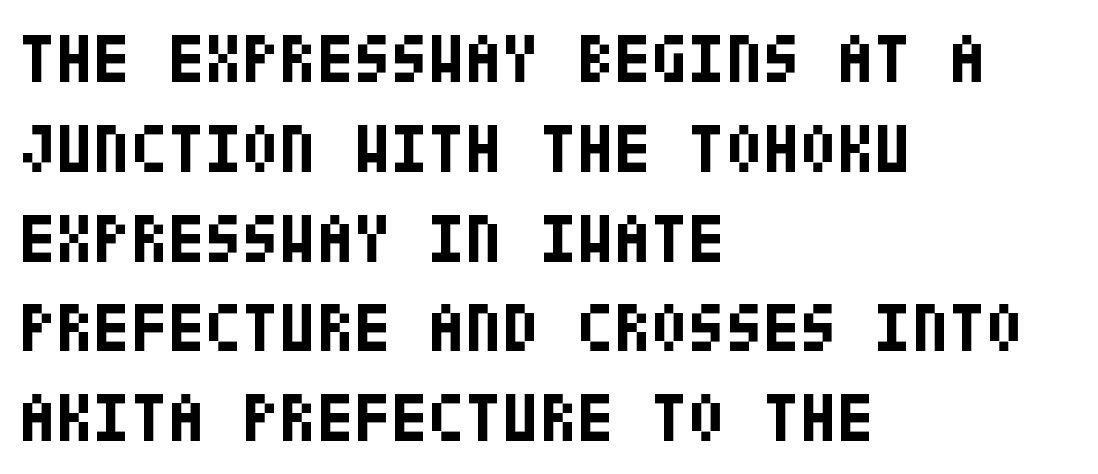
Q: Is the text bold? A: Yes.
Q: Is the text italic (slanted)? A: No, it is upright.
Q: Is the typeface a serif or a sans-serif typeface? A: Sans-serif.
Q: Is the text underlined? A: No.
Q: How is the paragraph aligned? A: Left-aligned.
Q: Is the spacing between letters normal or unusually wide? A: Normal.
Q: Is the spacing between lines tight, normal or loose? A: Normal.
Q: Width (condensed, normal, or wide)? A: Condensed.
Q: Stroke contrast? A: Low.
Q: x-height? A: Large.
